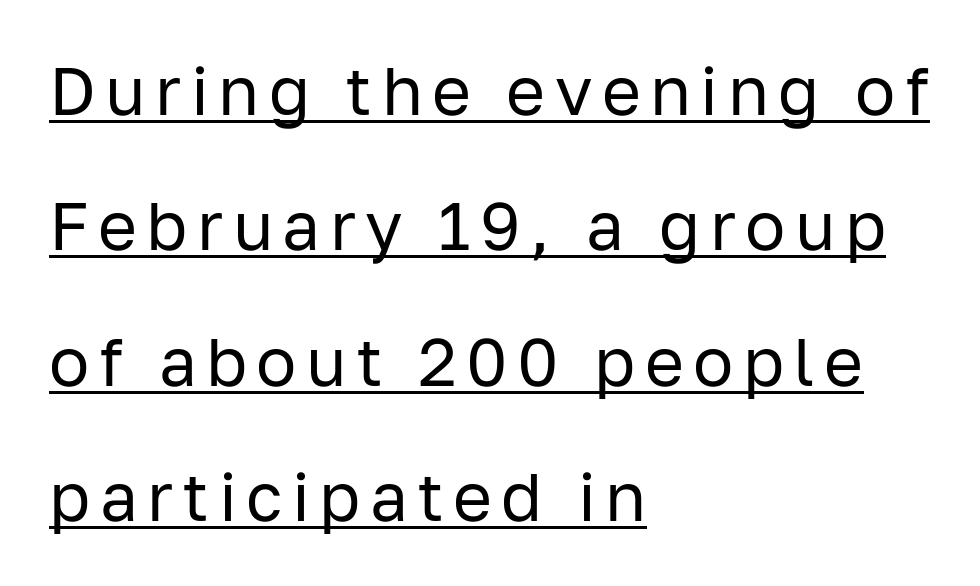
The image shows 67 px regular-weight sans-serif type, upright; set left-aligned, loose line spacing (2.02x), underlined; low stroke contrast and a medium x-height.
